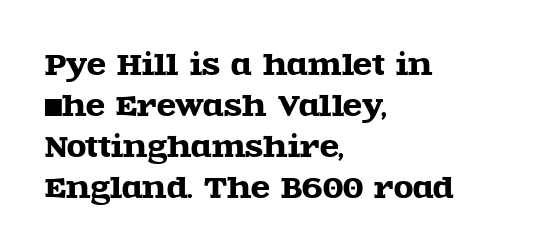
Does extra space separate the letters? No, they use regular spacing. The passage shown is typeset with a serif family. Varying glyph widths throughout — classic text-font behaviour. The zone under the glyphs is completely vacant. A student would call this left alignment; a typographer would say flush left, rag right.
